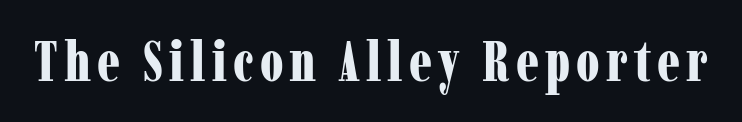
{"serif": "yes", "italic": "no", "bold": "yes", "weight": "bold", "width": "condensed", "stroke_contrast": "low", "x_height": "medium", "monospaced": "no", "underline": "no", "glyph_px": 56}
